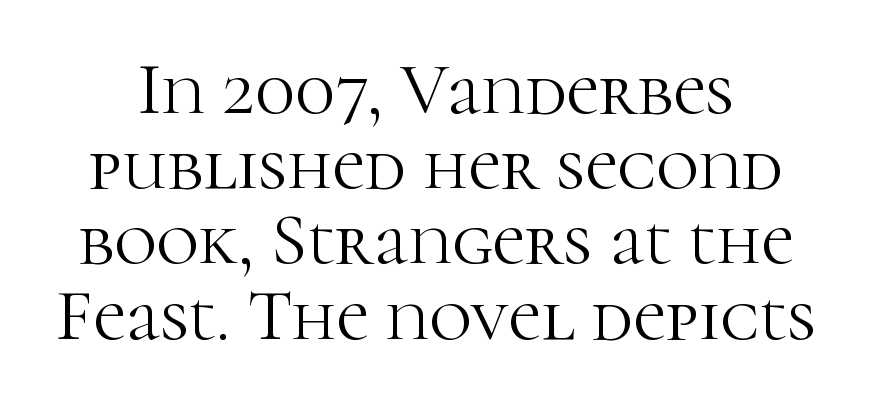
Q: Is the text bold? A: No.
Q: Is the text italic (slanted)? A: No, it is upright.
Q: Is the typeface a serif or a sans-serif typeface? A: Serif.
Q: Is the text underlined? A: No.
Q: Is the spacing between letters normal or unusually wide? A: Normal.
Q: Is the spacing between lines tight, normal or loose? A: Tight.
Q: Width (condensed, normal, or wide)? A: Normal.
Q: Stroke contrast? A: High.
Q: x-height? A: Medium.
Q: Monospaced? A: No.
